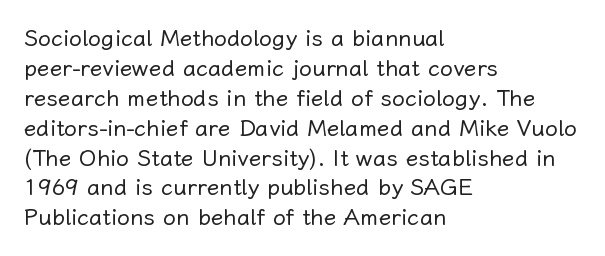
The image shows 23 px text type, upright; set left-aligned, normal line spacing (1.3x), normal letter spacing, not underlined.
